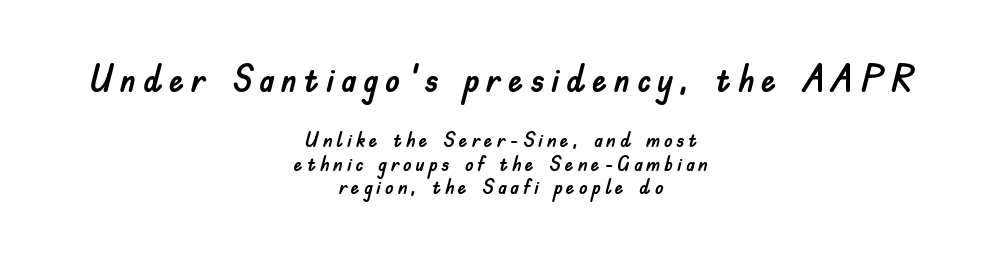
{"serif": "no", "width": "normal", "stroke_contrast": "low", "x_height": "small", "monospaced": "no", "underline": "no", "align": "center", "line_spacing": "tight", "line_spacing_ratio": 1.07, "larger_block": "first", "size_ratio": 1.73, "glyph_px": 38}
